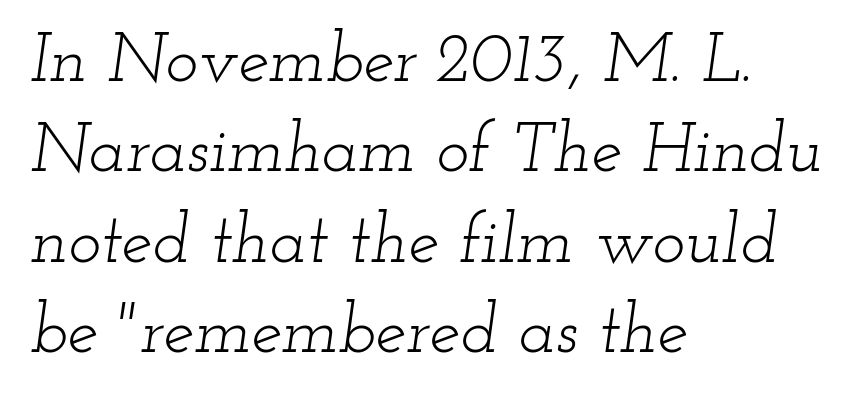
{"serif": "yes", "italic": "yes", "lean": "right", "slant_degrees": 12, "bold": "no", "weight": "light", "width": "wide", "stroke_contrast": "low", "x_height": "small", "monospaced": "no", "underline": "no", "align": "left", "line_spacing": "normal", "line_spacing_ratio": 1.31, "letter_spacing": "normal", "letter_spacing_em": 0.0, "glyph_px": 69}
